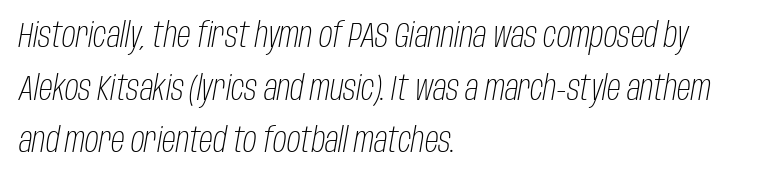
Q: Is the text bold? A: No.
Q: Is the text italic (slanted)? A: Yes, it leans right by about 10 degrees.
Q: Is the text underlined? A: No.
Q: How is the paragraph aligned? A: Left-aligned.
Q: Is the spacing between letters normal or unusually wide? A: Normal.
Q: Is the spacing between lines tight, normal or loose? A: Normal.
Q: Width (condensed, normal, or wide)? A: Condensed.
Q: Stroke contrast? A: Low.
Q: x-height? A: Large.
Q: Monospaced? A: No.
